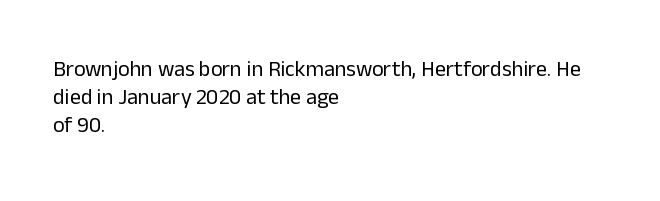
No extra ink here — the face is not bold. Students, observe: this is what conventionally led text looks like. Visually the block forms a straight wall on the left and a jagged coastline on the right. Clear beneath every line of the passage.
